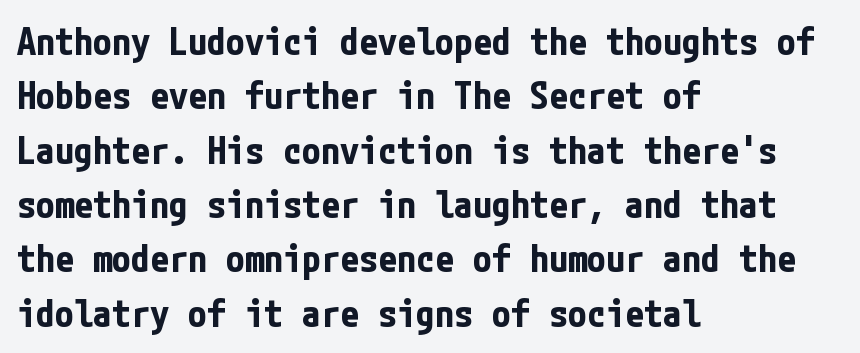
The image shows 38 px bold, condensed sans-serif type, upright; set left-aligned, normal line spacing (1.43x), normal letter spacing, not underlined; low stroke contrast and a medium x-height.
